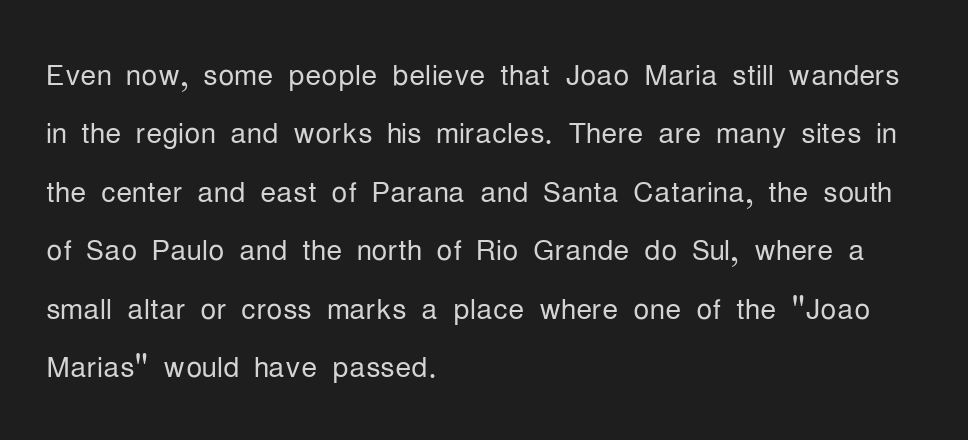
The image shows 40 px light, condensed sans-serif type, upright; set left-aligned, normal line spacing (1.46x), normal letter spacing, not underlined; low stroke contrast and a medium x-height.
